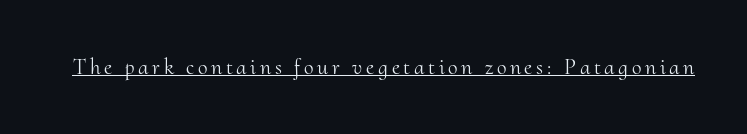
Q: Is the text bold? A: No.
Q: Is the text italic (slanted)? A: No, it is upright.
Q: Is the text underlined? A: Yes.
